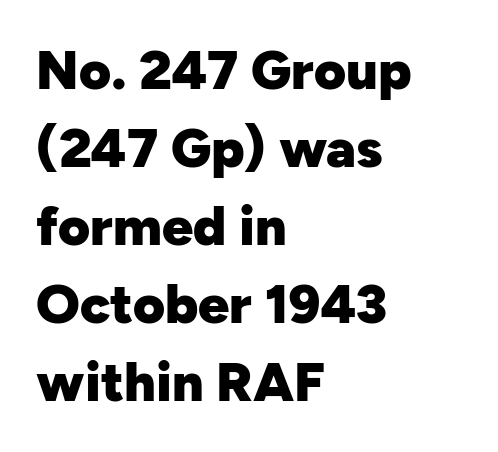
Q: Is the text bold? A: Yes.
Q: Is the text italic (slanted)? A: No, it is upright.
Q: Is the typeface a serif or a sans-serif typeface? A: Sans-serif.
Q: Is the text underlined? A: No.
Q: How is the paragraph aligned? A: Left-aligned.
Q: Is the spacing between letters normal or unusually wide? A: Normal.
Q: Is the spacing between lines tight, normal or loose? A: Normal.
Q: Width (condensed, normal, or wide)? A: Normal.
Q: Stroke contrast? A: Low.
Q: x-height? A: Medium.
Q: Monospaced? A: No.
